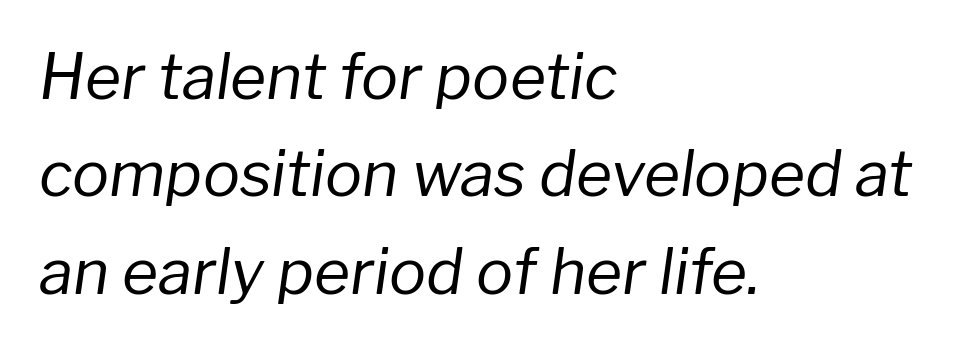
{"italic": "yes", "lean": "right", "slant_degrees": 8, "bold": "no", "weight": "regular", "width": "normal", "stroke_contrast": "low", "x_height": "medium", "monospaced": "no", "underline": "no", "align": "left", "line_spacing": "normal", "line_spacing_ratio": 1.57, "letter_spacing": "normal", "letter_spacing_em": 0.0, "glyph_px": 62}
